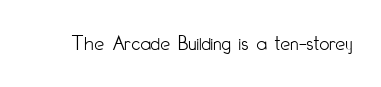
The space directly below the letters is spotless. Quick note: not italic, upright. The line texture is even and compact thanks to regular tracking. These glyphs show unthickened strokes, regular width or finer.
